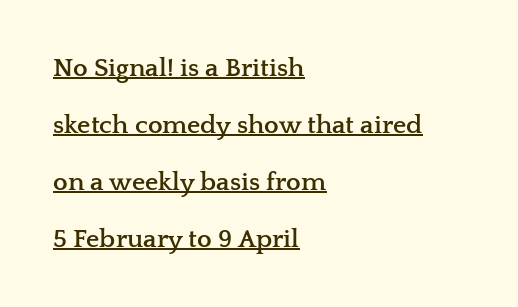
{"italic": "no", "bold": "yes", "underline": "yes", "align": "left", "line_spacing": "loose", "line_spacing_ratio": 2.19, "letter_spacing": "normal", "letter_spacing_em": 0.0, "glyph_px": 26}
